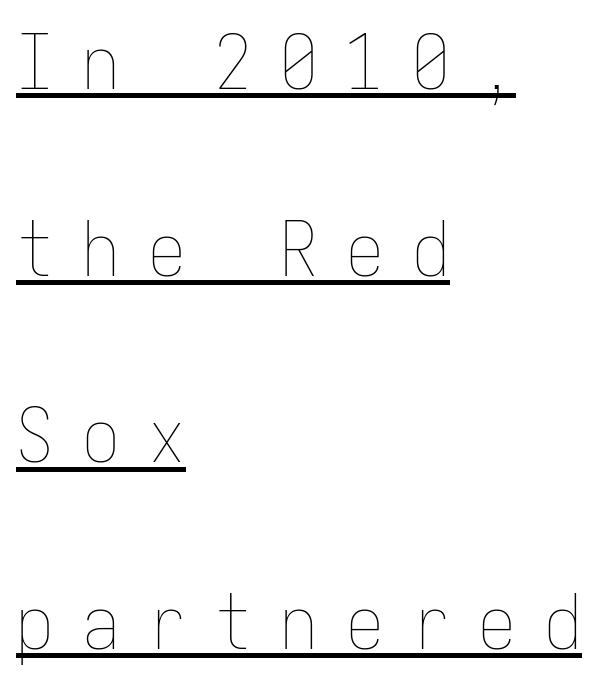
Q: Is the text bold? A: No.
Q: Is the text italic (slanted)? A: No, it is upright.
Q: Is the text underlined? A: Yes.
Q: How is the paragraph aligned? A: Left-aligned.
Q: Is the spacing between letters normal or unusually wide? A: Unusually wide.
Q: Is the spacing between lines tight, normal or loose? A: Loose.
Q: Width (condensed, normal, or wide)? A: Condensed.
Q: Stroke contrast? A: Low.
Q: x-height? A: Medium.
Q: Monospaced? A: Yes.
